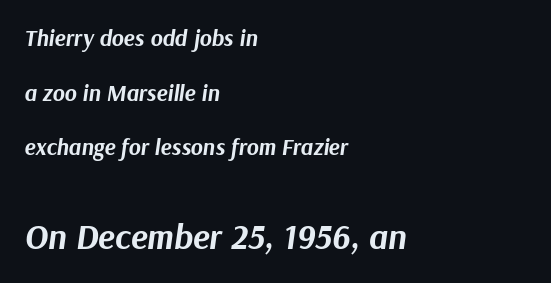
Q: Is the text bold? A: Yes.
Q: Is the text italic (slanted)? A: Yes, it leans right by about 9 degrees.
Q: Is the text underlined? A: No.
Q: How is the paragraph aligned? A: Left-aligned.
Q: Is the spacing between letters normal or unusually wide? A: Normal.
Q: Is the spacing between lines tight, normal or loose? A: Loose.
Q: Which block of text is set in a larger size, the first (top) or the second (bottom)? A: The second (bottom) one.
Q: Width (condensed, normal, or wide)? A: Normal.
Q: Stroke contrast? A: Medium.
Q: x-height? A: Medium.
Q: Monospaced? A: No.
